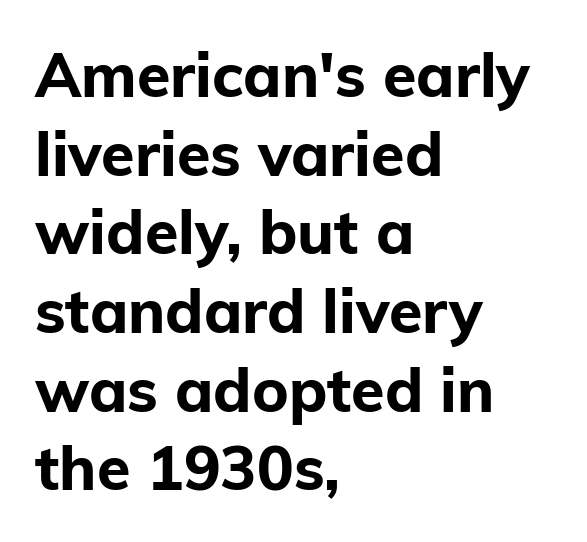
A typesetter would call this zero additional tracking. Successive baselines arrive at the customary interval. One-word summary of the alignment: left. Lines of text with bare space underneath.
